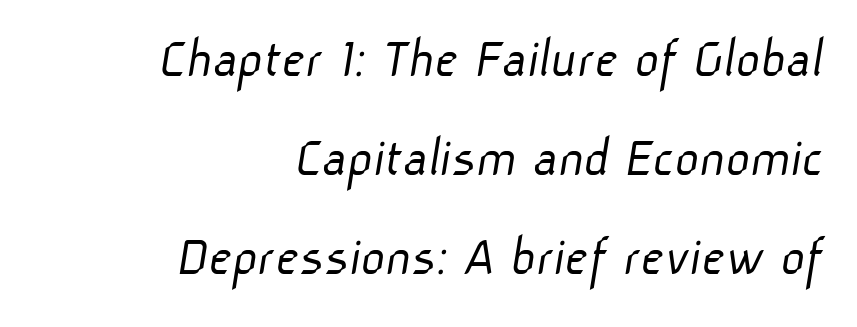
Q: Is the text bold? A: No.
Q: Is the typeface a serif or a sans-serif typeface? A: Sans-serif.
Q: Is the text underlined? A: No.
Q: How is the paragraph aligned? A: Right-aligned.
Q: Is the spacing between letters normal or unusually wide? A: Normal.
Q: Is the spacing between lines tight, normal or loose? A: Normal.
Q: Width (condensed, normal, or wide)? A: Normal.
Q: Stroke contrast? A: Low.
Q: x-height? A: Medium.
Q: Monospaced? A: No.
